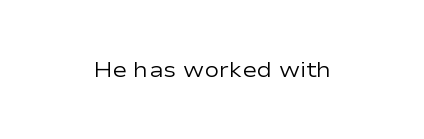
The space directly below the letters is spotless. Quick note: not italic, upright. The line texture is even and compact thanks to regular tracking. These glyphs show unthickened strokes, regular width or finer.
